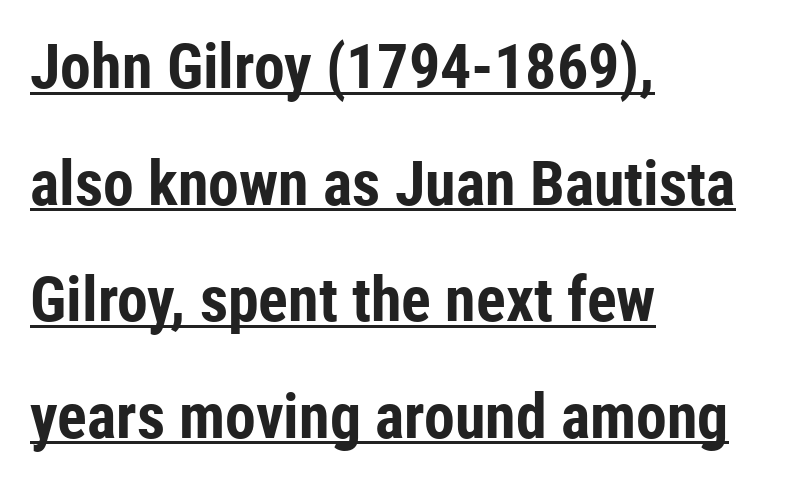
The image shows 62 px bold, condensed sans-serif type, upright; set left-aligned, line spacing 1.88x, normal letter spacing, underlined; low stroke contrast and a medium x-height.
